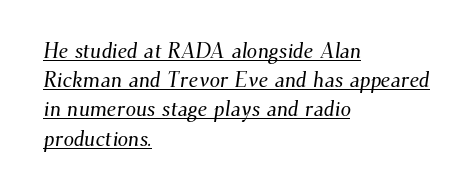
Q: Is the text underlined? A: Yes.
Q: How is the paragraph aligned? A: Left-aligned.
Q: Is the spacing between letters normal or unusually wide? A: Normal.
Q: Is the spacing between lines tight, normal or loose? A: Normal.
